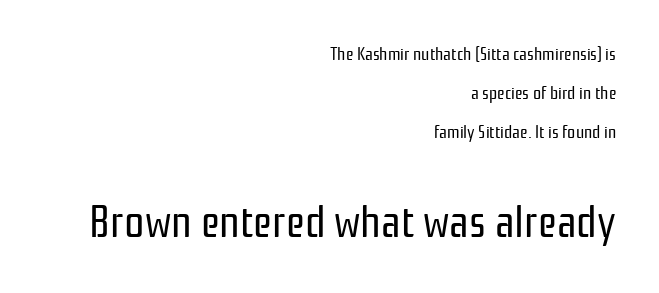
Q: Is the text bold? A: No.
Q: Is the text italic (slanted)? A: No, it is upright.
Q: Is the typeface a serif or a sans-serif typeface? A: Sans-serif.
Q: Is the text underlined? A: No.
Q: How is the paragraph aligned? A: Right-aligned.
Q: Is the spacing between letters normal or unusually wide? A: Normal.
Q: Is the spacing between lines tight, normal or loose? A: Loose.
Q: Which block of text is set in a larger size, the first (top) or the second (bottom)? A: The second (bottom) one.
Q: Width (condensed, normal, or wide)? A: Condensed.
Q: Stroke contrast? A: Low.
Q: x-height? A: Medium.
Q: Monospaced? A: No.
